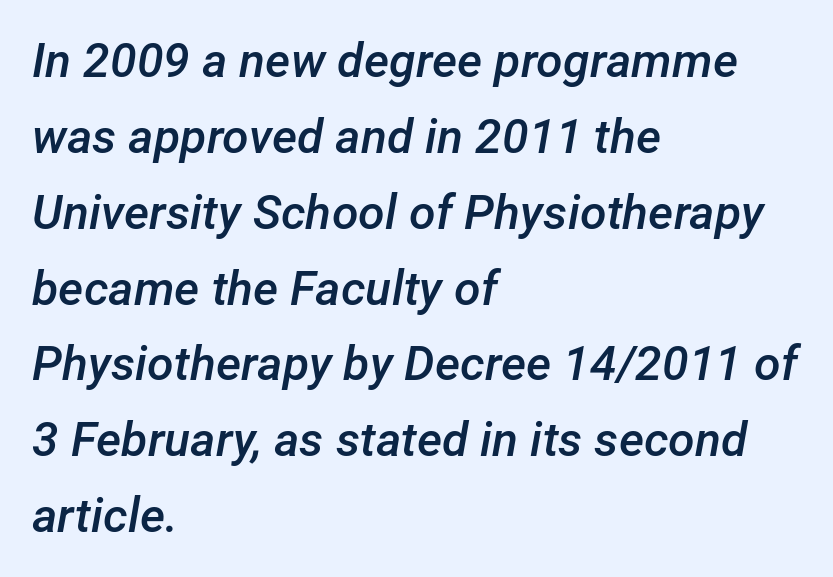
The image shows 48 px semibold type, italic (leaning right); set left-aligned, normal line spacing (1.58x), normal letter spacing, not underlined; low stroke contrast and a medium x-height.
